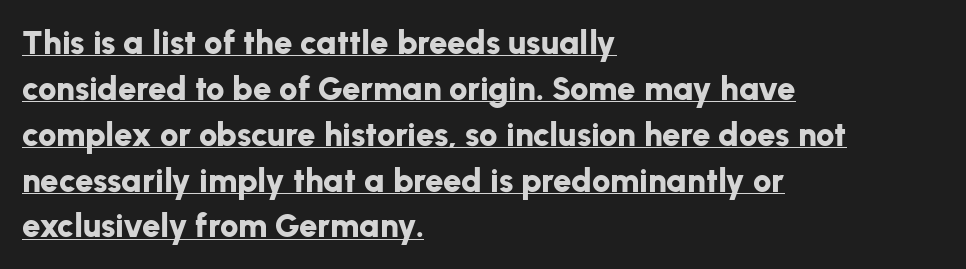
Q: Is the text bold? A: Yes.
Q: Is the text italic (slanted)? A: No, it is upright.
Q: Is the typeface a serif or a sans-serif typeface? A: Sans-serif.
Q: Is the text underlined? A: Yes.
Q: How is the paragraph aligned? A: Left-aligned.
Q: Is the spacing between letters normal or unusually wide? A: Normal.
Q: Is the spacing between lines tight, normal or loose? A: Normal.
Q: Width (condensed, normal, or wide)? A: Normal.
Q: Stroke contrast? A: Low.
Q: x-height? A: Medium.
Q: Monospaced? A: No.
